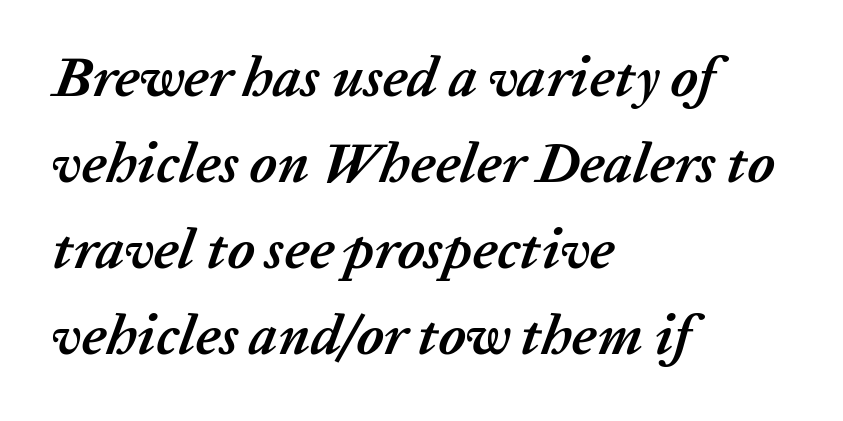
Q: Is the text bold? A: Yes.
Q: Is the text italic (slanted)? A: Yes, it leans right by about 20 degrees.
Q: Is the text underlined? A: No.
Q: How is the paragraph aligned? A: Left-aligned.
Q: Is the spacing between letters normal or unusually wide? A: Normal.
Q: Is the spacing between lines tight, normal or loose? A: Normal.
Q: Width (condensed, normal, or wide)? A: Normal.
Q: Stroke contrast? A: Low.
Q: x-height? A: Medium.
Q: Monospaced? A: No.
